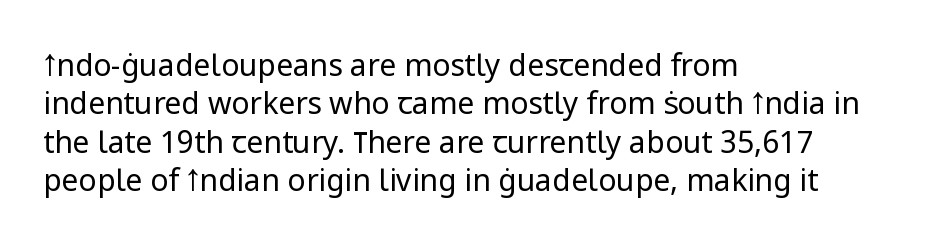
Q: Is the text bold? A: No.
Q: Is the text italic (slanted)? A: No, it is upright.
Q: Is the typeface a serif or a sans-serif typeface? A: Sans-serif.
Q: Is the text underlined? A: No.
Q: How is the paragraph aligned? A: Left-aligned.
Q: Is the spacing between letters normal or unusually wide? A: Normal.
Q: Is the spacing between lines tight, normal or loose? A: Normal.
Q: Width (condensed, normal, or wide)? A: Normal.
Q: Stroke contrast? A: Low.
Q: x-height? A: Medium.
Q: Monospaced? A: No.
